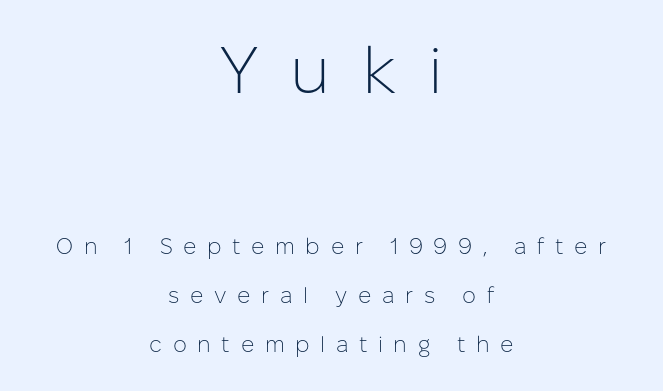
Notice how the passage keeps no hard edge, just a central spine. The face looks like a standard text weight, possibly lighter. If you squint, the top block still reads clearly — it's the larger of the two. Proportional: the letters do not fall into vertical columns. Descender tails drop into unmarked territory.
